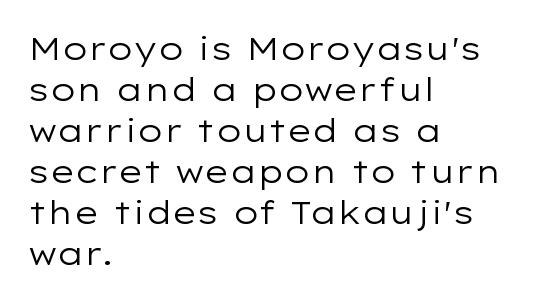
{"serif": "no", "italic": "no", "bold": "no", "weight": "regular", "width": "wide", "stroke_contrast": "low", "x_height": "medium", "monospaced": "no", "underline": "no", "align": "left", "line_spacing": "normal", "line_spacing_ratio": 1.28, "letter_spacing": "normal", "letter_spacing_em": 0.0, "glyph_px": 32}
